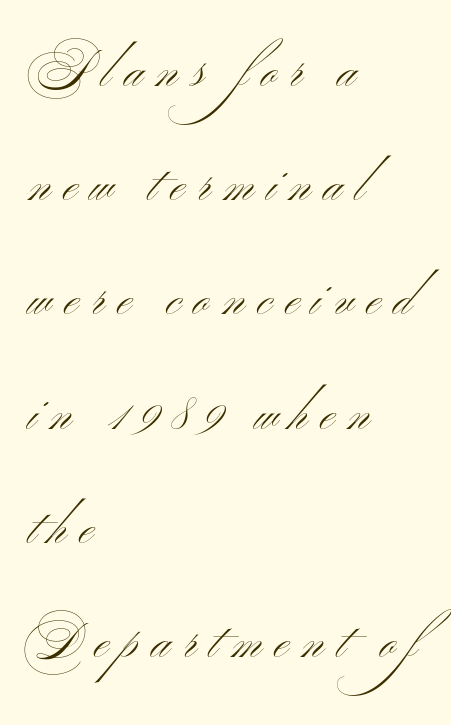
The image shows 49 px light, wide sans-serif type; set left-aligned, loose line spacing (2.33x), unusually wide letter spacing (+0.27 em), not underlined; medium stroke contrast and a small x-height.
